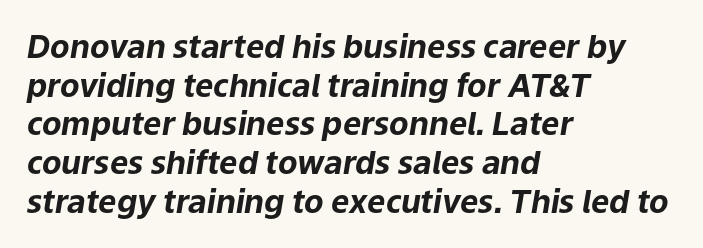
The image shows 32 px bold type, italic (leaning right); set left-aligned, line spacing 1.21x, normal letter spacing, not underlined; low stroke contrast and a medium x-height.
